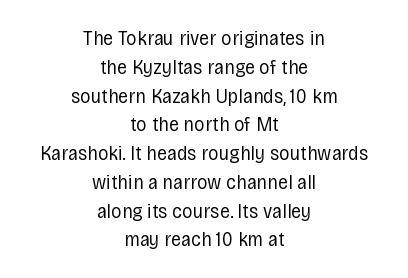
{"italic": "no", "bold": "no", "underline": "no", "align": "center", "line_spacing": "normal", "line_spacing_ratio": 1.37, "letter_spacing": "normal", "letter_spacing_em": 0.0, "glyph_px": 21}
